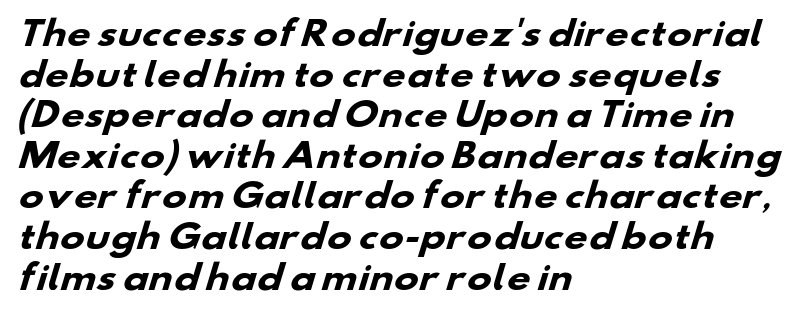
Q: Is the text bold? A: Yes.
Q: Is the typeface a serif or a sans-serif typeface? A: Sans-serif.
Q: Is the text underlined? A: No.
Q: How is the paragraph aligned? A: Left-aligned.
Q: Is the spacing between letters normal or unusually wide? A: Normal.
Q: Width (condensed, normal, or wide)? A: Wide.
Q: Stroke contrast? A: Low.
Q: x-height? A: Small.
Q: Monospaced? A: No.
